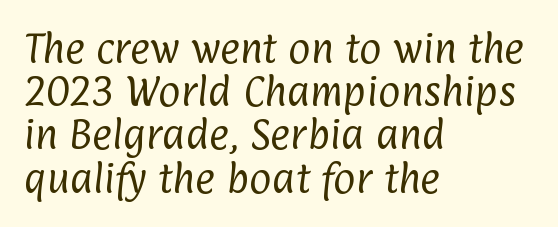
These lines sit exactly where default settings would place them. A classic flush-left, rag-right setting is used for this passage. Caption: face not bold, strokes unweighted. What kind of face is this? One without serifs — a sans. Any mark beneath the type? The region is blank. These lines keep a tight, regular rhythm from letter to letter.
